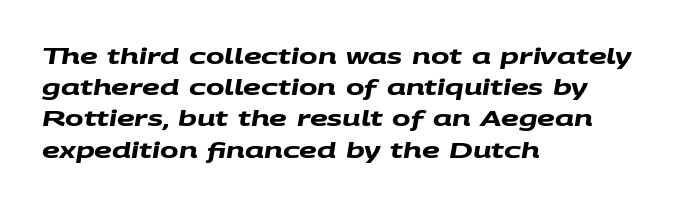
{"bold": "yes", "underline": "no", "align": "left", "line_spacing": "normal", "line_spacing_ratio": 1.42, "letter_spacing": "normal", "letter_spacing_em": 0.0, "glyph_px": 22}
